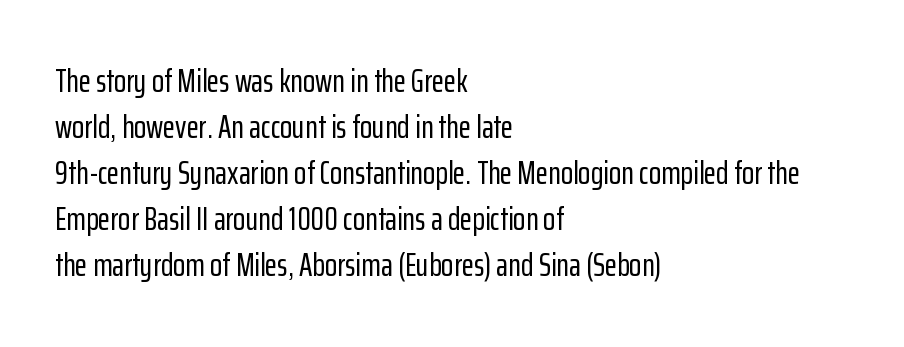
Q: Is the text italic (slanted)? A: No, it is upright.
Q: Is the typeface a serif or a sans-serif typeface? A: Sans-serif.
Q: Is the text underlined? A: No.
Q: How is the paragraph aligned? A: Left-aligned.
Q: Is the spacing between letters normal or unusually wide? A: Normal.
Q: Is the spacing between lines tight, normal or loose? A: Normal.
Q: Width (condensed, normal, or wide)? A: Condensed.
Q: Stroke contrast? A: Low.
Q: x-height? A: Medium.
Q: Monospaced? A: No.
